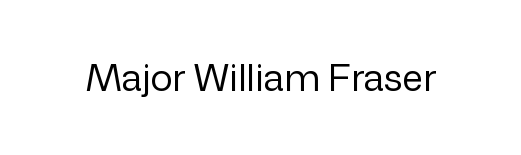
Q: Is the text bold? A: No.
Q: Is the text italic (slanted)? A: No, it is upright.
Q: Is the typeface a serif or a sans-serif typeface? A: Sans-serif.
Q: Is the text underlined? A: No.
Q: Is the spacing between letters normal or unusually wide? A: Normal.
Q: Width (condensed, normal, or wide)? A: Normal.
Q: Stroke contrast? A: Low.
Q: x-height? A: Medium.
Q: Monospaced? A: No.
